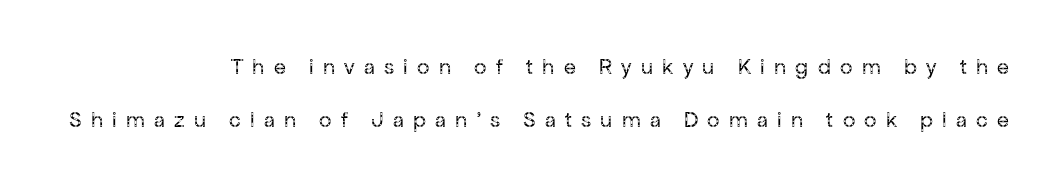
{"italic": "no", "bold": "no", "underline": "no", "align": "right", "line_spacing": "loose", "line_spacing_ratio": 2.39, "letter_spacing": "wide", "letter_spacing_em": 0.42, "glyph_px": 22}
